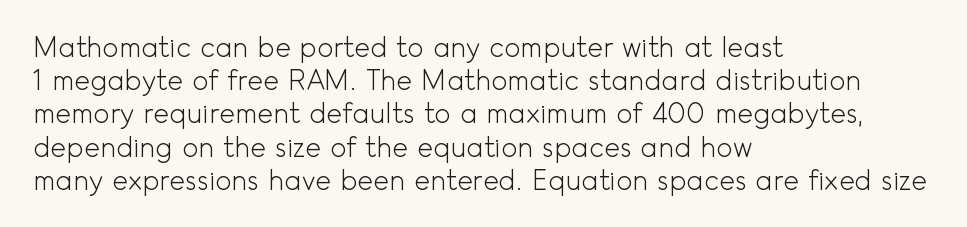
Q: Is the text bold? A: No.
Q: Is the text italic (slanted)? A: No, it is upright.
Q: Is the text underlined? A: No.
Q: How is the paragraph aligned? A: Left-aligned.
Q: Is the spacing between letters normal or unusually wide? A: Normal.
